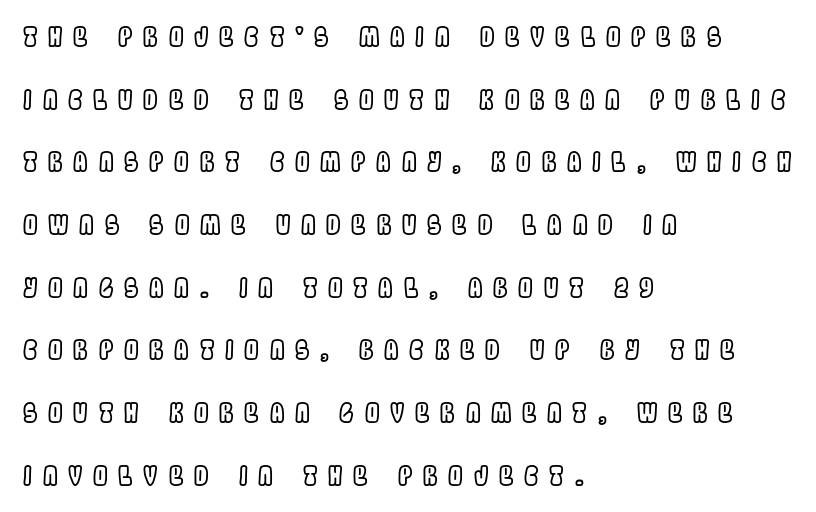
The leading is generous, giving the passage an open texture. Clear beneath every line of the passage. The lettering stays uniformly vertical, giving the passage a roman look. Each word looks stretched out because of the extra space between its letters. These lines stack with their left ends in a neat column.
